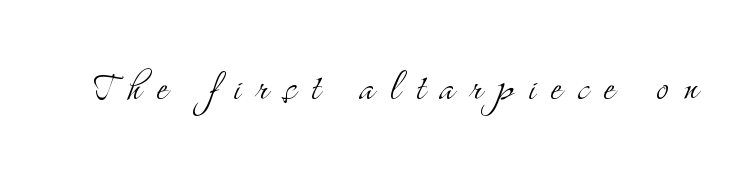
Q: Is the text bold? A: No.
Q: Is the text italic (slanted)? A: Yes.
Q: Is the typeface a serif or a sans-serif typeface? A: Serif.
Q: Is the text underlined? A: No.
Q: Is the spacing between letters normal or unusually wide? A: Unusually wide.
Q: Width (condensed, normal, or wide)? A: Condensed.
Q: Stroke contrast? A: Medium.
Q: x-height? A: Small.
Q: Monospaced? A: No.
